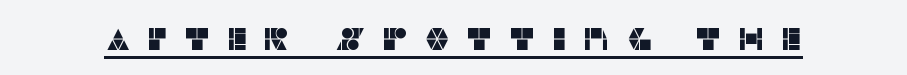
This sample uses an upright cut, with every glyph sitting square on the baseline. Caption: lettering with a line underneath. Classification — sans serif. Character widths vary here, with narrow letters taking less room than wide ones. Loose tracking; the words dissolve into strings of separated letters.
